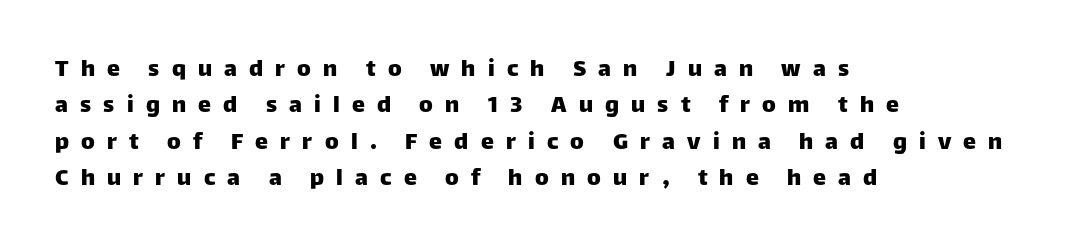
The image shows 26 px text type, upright; set left-aligned, normal line spacing (1.4x), unusually wide letter spacing (+0.47 em), not underlined.
